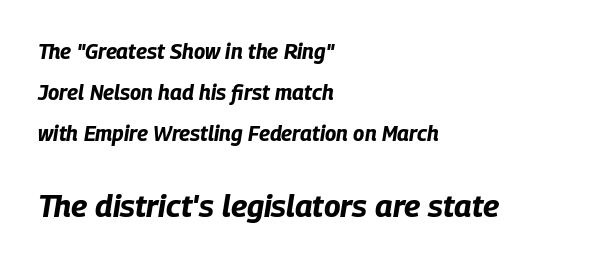
Q: Is the text bold? A: Yes.
Q: Is the text italic (slanted)? A: Yes, it leans right by about 9 degrees.
Q: Is the text underlined? A: No.
Q: How is the paragraph aligned? A: Left-aligned.
Q: Is the spacing between letters normal or unusually wide? A: Normal.
Q: Is the spacing between lines tight, normal or loose? A: Loose.
Q: Which block of text is set in a larger size, the first (top) or the second (bottom)? A: The second (bottom) one.
Q: Width (condensed, normal, or wide)? A: Condensed.
Q: Stroke contrast? A: Low.
Q: x-height? A: Large.
Q: Monospaced? A: No.
